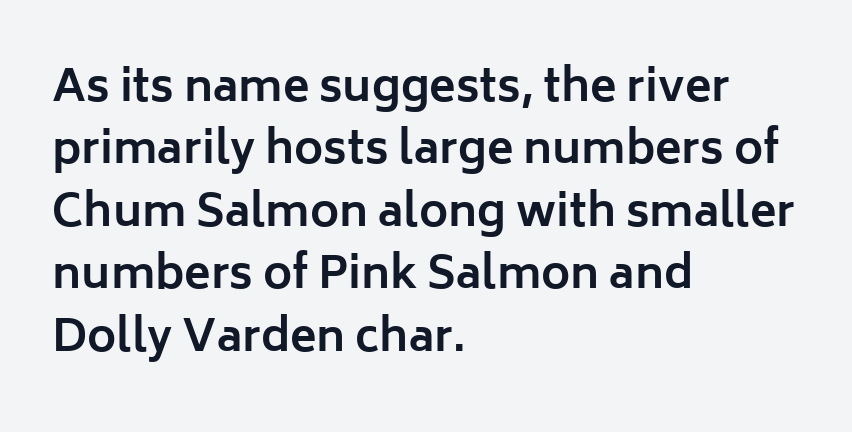
{"serif": "no", "italic": "no", "bold": "yes", "weight": "bold", "width": "normal", "stroke_contrast": "low", "x_height": "medium", "monospaced": "no", "underline": "no", "align": "left", "line_spacing": "normal", "line_spacing_ratio": 1.42, "letter_spacing": "normal", "letter_spacing_em": 0.0, "glyph_px": 44}
